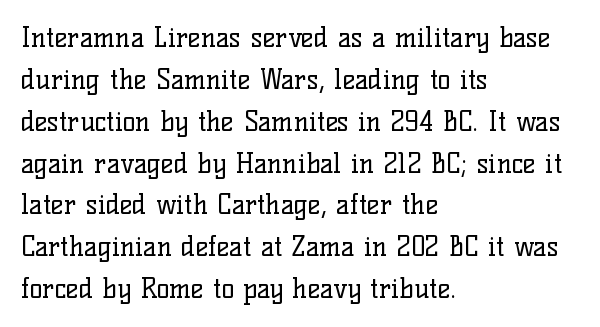
Anything drawn beneath the words? Only blank space. Each word holds together tightly as a unit, with standard inter-letter gaps. Each stroke keeps to a modest, everyday thickness or less. Normally led — the rows are evenly, conventionally spaced. In CSS terms this would be text-align: left. Does the lettering tilt? It doesn't — this is upright.
